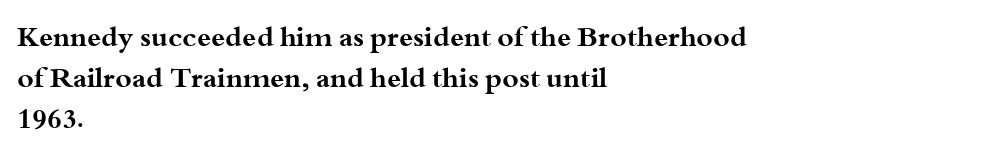
The image shows 28 px bold, wide serif type, upright; set left-aligned, normal line spacing (1.46x), normal letter spacing, not underlined; medium stroke contrast and a small x-height.
